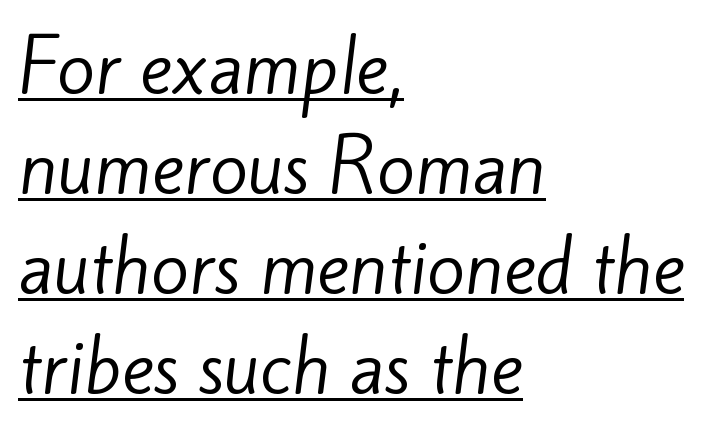
The image shows 69 px regular-weight sans-serif type; set left-aligned, normal line spacing (1.45x), normal letter spacing, underlined; low stroke contrast and a small x-height.
